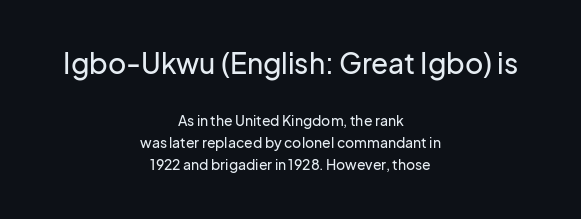
Q: Is the text italic (slanted)? A: No, it is upright.
Q: Is the typeface a serif or a sans-serif typeface? A: Sans-serif.
Q: Is the text underlined? A: No.
Q: How is the paragraph aligned? A: Centered.
Q: Is the spacing between letters normal or unusually wide? A: Normal.
Q: Is the spacing between lines tight, normal or loose? A: Normal.
Q: Which block of text is set in a larger size, the first (top) or the second (bottom)? A: The first (top) one.
Q: Width (condensed, normal, or wide)? A: Normal.
Q: Stroke contrast? A: Low.
Q: x-height? A: Medium.
Q: Monospaced? A: No.
